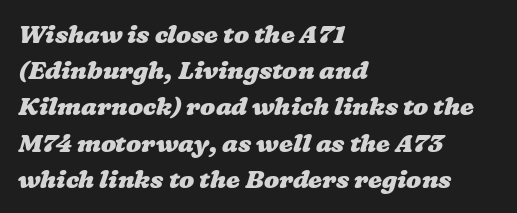
Vertically, the passage feels balanced, rows spaced as you'd expect. The line texture is even and compact thanks to regular tracking. These lines are set flush left with a ragged right edge. Quick note: underline off. Plenty of ink on the page — the face is bold.
